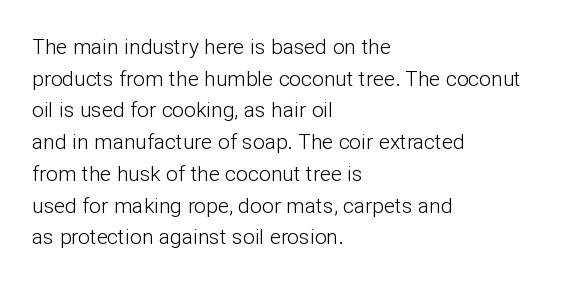
The image shows 21 px text type, upright; set left-aligned, normal line spacing (1.51x), normal letter spacing, not underlined.
